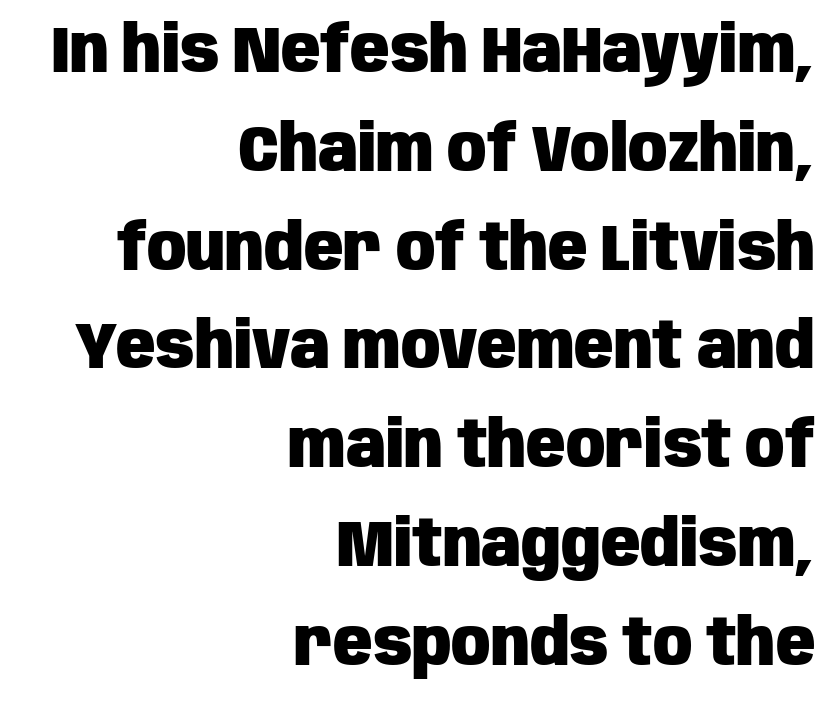
Q: Is the text bold? A: Yes.
Q: Is the text italic (slanted)? A: No, it is upright.
Q: Is the typeface a serif or a sans-serif typeface? A: Sans-serif.
Q: Is the text underlined? A: No.
Q: How is the paragraph aligned? A: Right-aligned.
Q: Is the spacing between letters normal or unusually wide? A: Normal.
Q: Is the spacing between lines tight, normal or loose? A: Normal.
Q: Width (condensed, normal, or wide)? A: Condensed.
Q: Stroke contrast? A: Low.
Q: x-height? A: Large.
Q: Monospaced? A: No.
